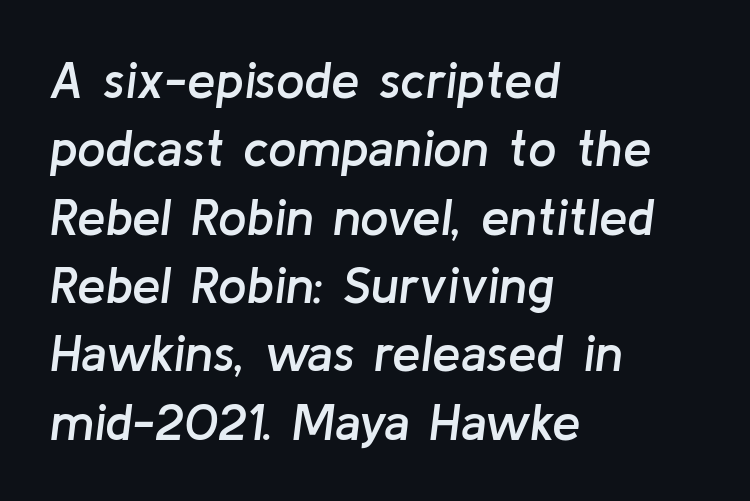
{"italic": "yes", "lean": "right", "slant_degrees": 8, "bold": "semi", "weight": "semibold", "width": "normal", "stroke_contrast": "low", "x_height": "medium", "monospaced": "no", "underline": "no", "align": "left", "line_spacing": "normal", "line_spacing_ratio": 1.34, "letter_spacing": "normal", "letter_spacing_em": 0.0, "glyph_px": 51}
